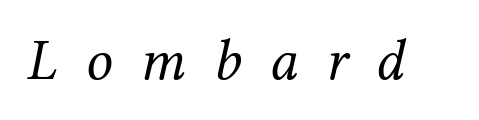
The image shows 59 px regular-weight serif type, italic (leaning right); set unusually wide letter spacing (+0.47 em), not underlined; medium stroke contrast and a medium x-height.
